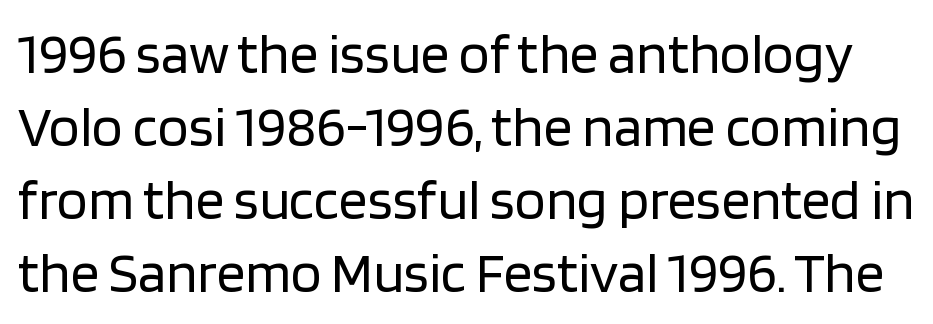
{"serif": "no", "italic": "no", "bold": "no", "weight": "regular", "width": "normal", "stroke_contrast": "low", "x_height": "large", "monospaced": "no", "underline": "no", "line_spacing": "normal", "line_spacing_ratio": 1.28, "letter_spacing": "normal", "letter_spacing_em": 0.0, "glyph_px": 57}
